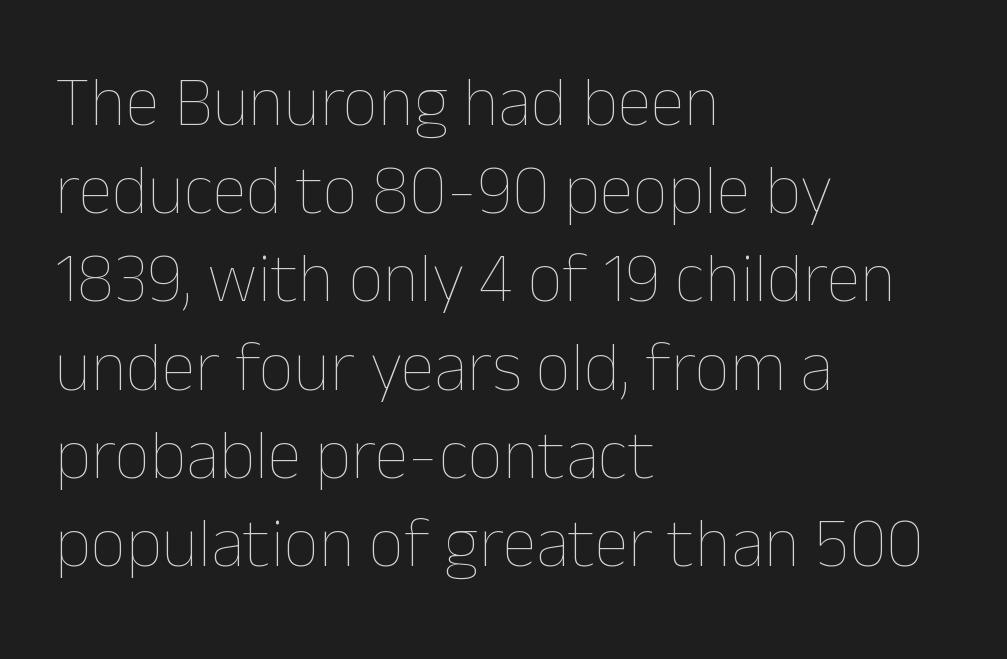
No chunkiness to these letters — they're not bold. Horizontally, the lines are justified to the leading edge only. Posture: vertical. Character widths vary here, with narrow letters taking less room than wide ones. The rendering keeps characters at their native spacing. The words here are not underlined.
